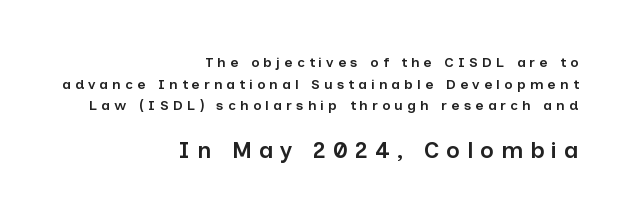
The image shows 23 px text type, upright; set right-aligned, normal line spacing (1.54x), unusually wide letter spacing (+0.3 em), not underlined; the second (bottom) block is 1.64x larger.
